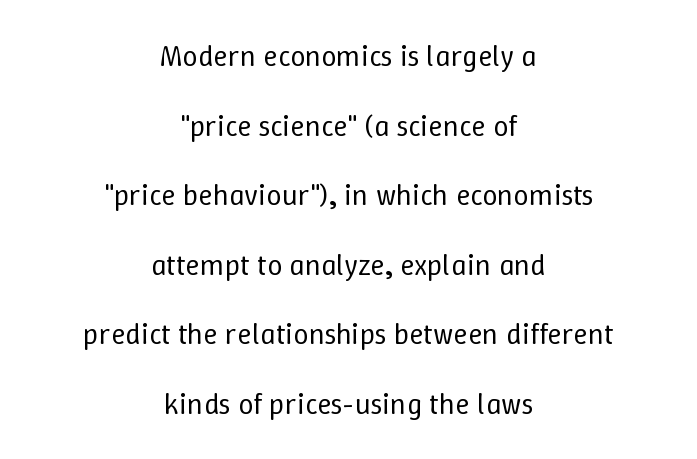
The string is rendered with underlining switched off. The passage is arranged like a title page — every line centered. Horizontal bands of white between lines are thick stripes. Characters follow at the spacing the type designer built in. In terms of posture, this sample is upright.
